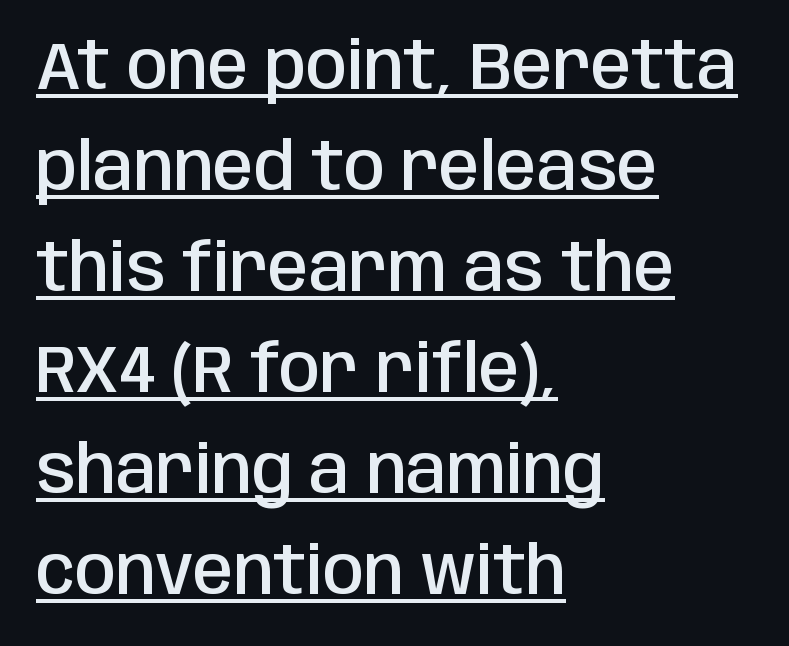
{"serif": "no", "italic": "no", "bold": "semi", "weight": "semibold", "width": "condensed", "stroke_contrast": "low", "x_height": "large", "monospaced": "no", "underline": "yes", "align": "left", "line_spacing": "normal", "line_spacing_ratio": 1.53, "letter_spacing": "normal", "letter_spacing_em": 0.0, "glyph_px": 66}
